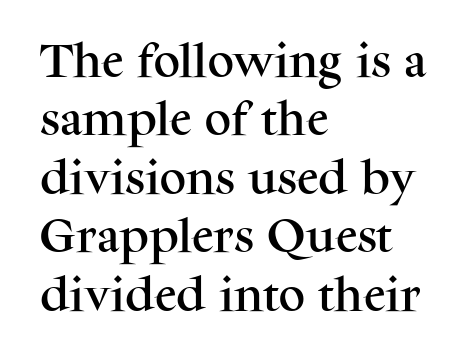
The horizontal fit of the characters is conventional and even. The glyphs are unaccompanied by any horizontal stroke below them. Every character sits straight up, as roman type does. The lines sit at an ordinary, default distance from one another. The font family rendered here belongs to the serif group.
